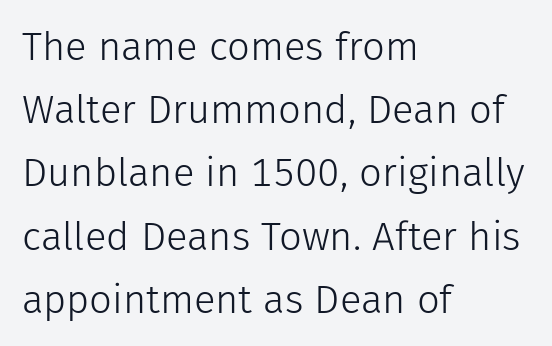
Leading: standard. Caption: standard tracking, unaltered. No letter is thick-stroked: the sample isn't bold. Nothing sits at the stroke ends, so this counts as sans-serif. Every character sits straight up, as roman type does. The passage is arranged the way most books set body copy — flush left.
